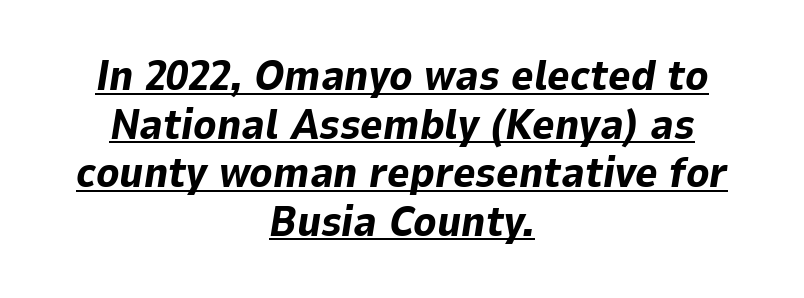
{"italic": "yes", "lean": "right", "slant_degrees": 9, "bold": "yes", "weight": "bold", "width": "normal", "stroke_contrast": "low", "x_height": "medium", "monospaced": "no", "underline": "yes", "align": "center", "line_spacing": "tight", "line_spacing_ratio": 1.13, "letter_spacing": "normal", "letter_spacing_em": 0.0, "glyph_px": 43}
